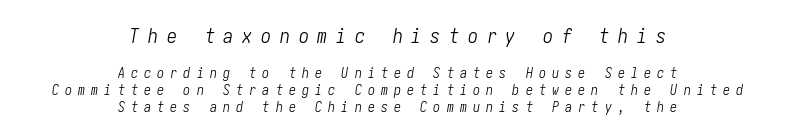
Q: Is the text bold? A: No.
Q: Is the text italic (slanted)? A: Yes, it leans right by about 10 degrees.
Q: Is the text underlined? A: No.
Q: How is the paragraph aligned? A: Centered.
Q: Is the spacing between letters normal or unusually wide? A: Unusually wide.
Q: Which block of text is set in a larger size, the first (top) or the second (bottom)? A: The first (top) one.
